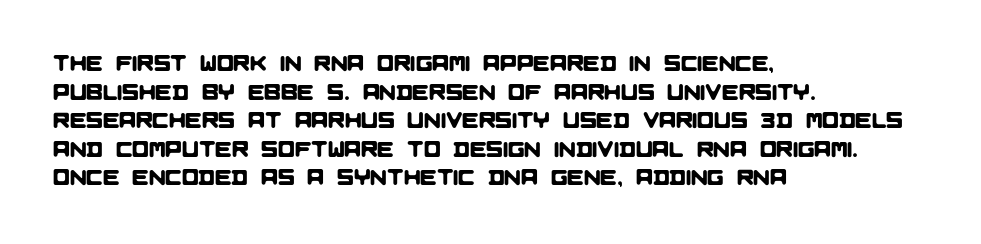
Just letters on the line, the space beneath them empty. This block has exactly the height ordinary leading produces. Letter spacing: default. These lines are set flush left with a ragged right edge.
